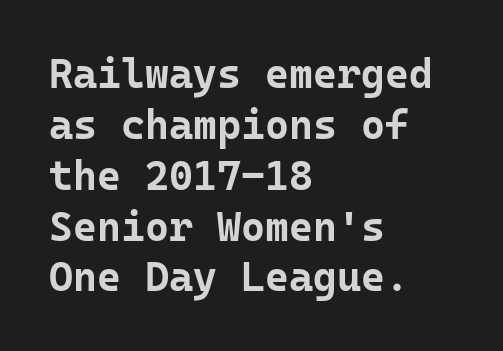
The image shows 41 px bold sans-serif type, upright, monospaced; set left-aligned, line spacing 1.24x, normal letter spacing, not underlined; low stroke contrast and a medium x-height.
